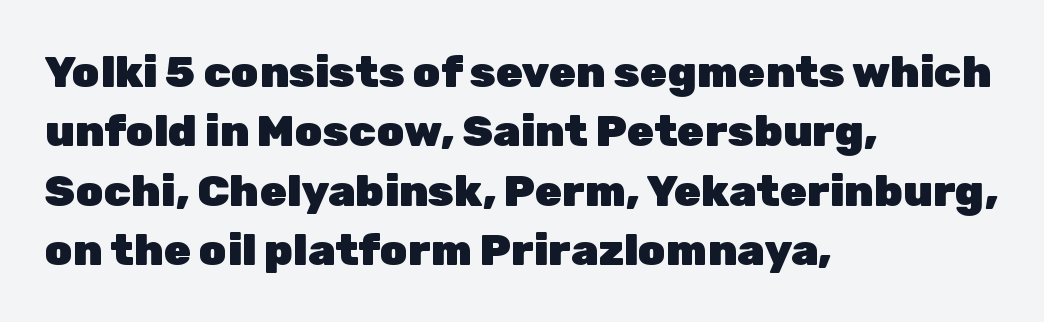
{"serif": "no", "italic": "no", "bold": "yes", "weight": "heavy", "width": "normal", "stroke_contrast": "low", "x_height": "medium", "monospaced": "no", "underline": "no", "align": "left", "line_spacing": "normal", "line_spacing_ratio": 1.35, "letter_spacing": "normal", "letter_spacing_em": 0.0, "glyph_px": 44}
